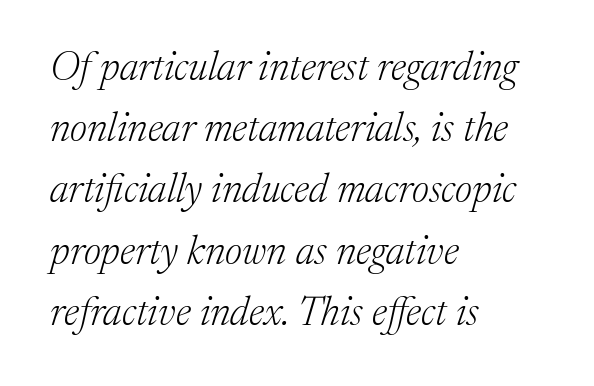
The image shows 40 px light serif type, italic (leaning right); set left-aligned, normal line spacing (1.53x), normal letter spacing, not underlined; medium stroke contrast and a medium x-height.
